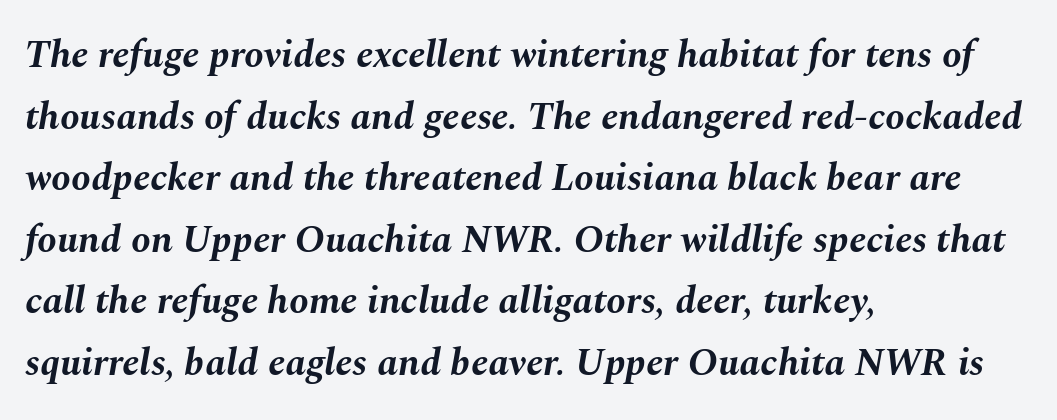
The image shows 39 px bold type, italic (leaning right); set left-aligned, normal line spacing (1.58x), normal letter spacing, not underlined; medium stroke contrast and a medium x-height.
